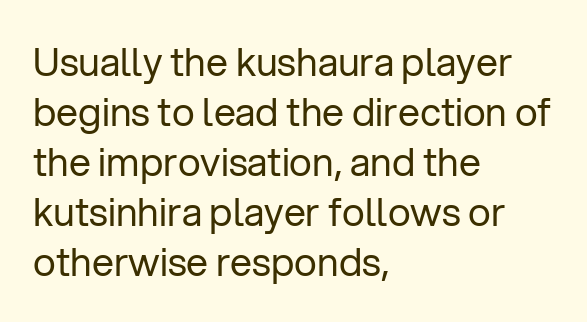
The image shows 39 px regular-weight sans-serif type, upright; set left-aligned, normal line spacing (1.28x), normal letter spacing, not underlined; low stroke contrast and a medium x-height.
